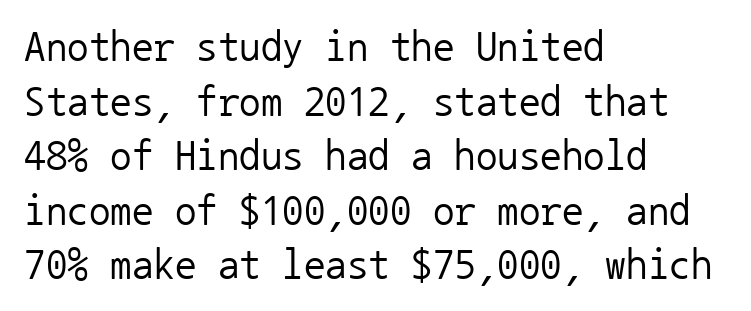
The letters carry no serifs — their stems end cleanly without finishing strokes. Vertical spacing — default. The paragraph has a hard left edge and a soft right edge. Do the characters align in a grid? Yes, the font is monospaced.
